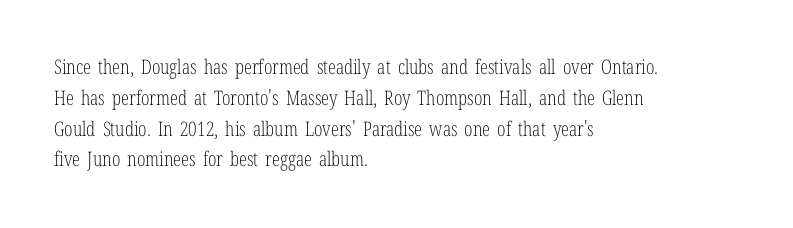
Unmarked baselines from the first word to the last. Between one letter and the next there's only the usual sliver of space. Left-aligned paragraph, ragged on the right. Compared with typical paragraphs, the rows here are spaced about the same. It's the straight-up-and-down kind of type.
